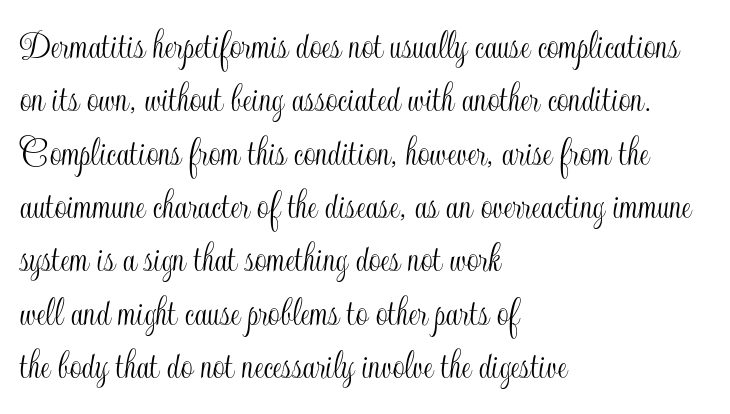
{"width": "condensed", "x_height": "small", "monospaced": "no", "underline": "no", "align": "left", "line_spacing": "normal", "line_spacing_ratio": 1.27, "letter_spacing": "normal", "letter_spacing_em": 0.0, "glyph_px": 42}
